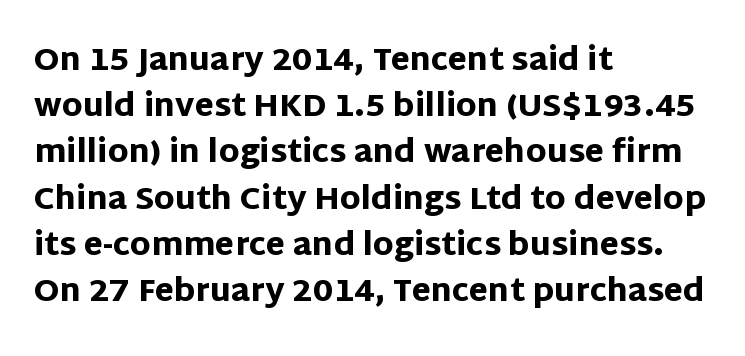
Q: Is the text bold? A: Yes.
Q: Is the text italic (slanted)? A: No, it is upright.
Q: Is the typeface a serif or a sans-serif typeface? A: Sans-serif.
Q: Is the text underlined? A: No.
Q: How is the paragraph aligned? A: Left-aligned.
Q: Is the spacing between letters normal or unusually wide? A: Normal.
Q: Is the spacing between lines tight, normal or loose? A: Normal.
Q: Width (condensed, normal, or wide)? A: Normal.
Q: Stroke contrast? A: Low.
Q: x-height? A: Large.
Q: Monospaced? A: No.
